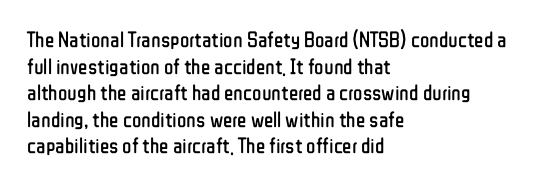
{"italic": "no", "bold": "no", "underline": "no", "align": "left", "line_spacing_ratio": 1.21, "letter_spacing": "normal", "letter_spacing_em": 0.0, "glyph_px": 22}
